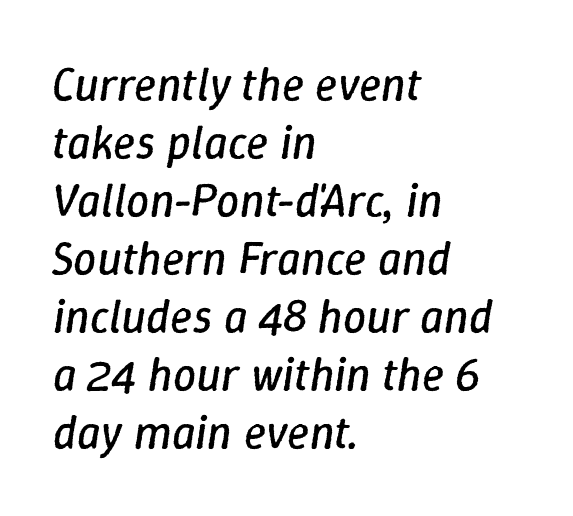
Descender tails drop into unmarked territory. The passage shown stacks its lines at a standard gap. The letters advance in unequal steps, a hallmark of proportional type. The lettering tilts uniformly, giving the passage an italic look. Letters have the restrained weight of plain body copy at most. All the whitespace from short lines collects on the right.
